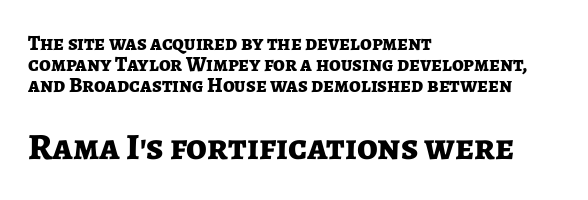
{"serif": "no", "italic": "no", "bold": "yes", "weight": "bold", "width": "normal", "stroke_contrast": "low", "x_height": "medium", "monospaced": "no", "underline": "no", "align": "left", "line_spacing": "tight", "line_spacing_ratio": 1.0, "letter_spacing": "normal", "letter_spacing_em": 0.0, "larger_block": "second", "size_ratio": 1.76, "glyph_px": 37}
